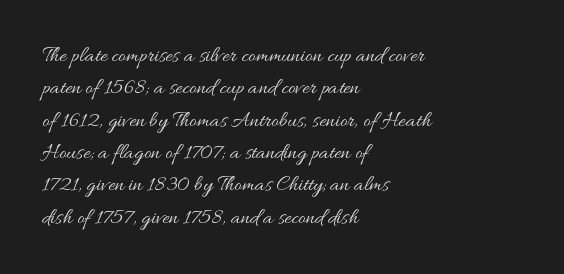
{"bold": "no", "underline": "no", "align": "left", "line_spacing": "normal", "line_spacing_ratio": 1.47, "letter_spacing": "normal", "letter_spacing_em": 0.0, "glyph_px": 22}
